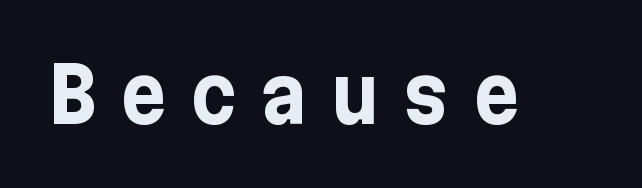
{"serif": "no", "italic": "no", "bold": "yes", "weight": "bold", "width": "normal", "stroke_contrast": "low", "x_height": "medium", "underline": "no", "letter_spacing": "wide", "letter_spacing_em": 0.28, "glyph_px": 76}
